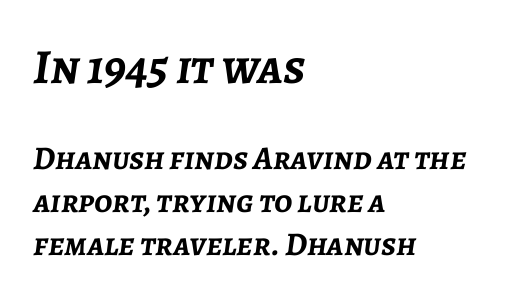
The image shows 49 px semibold type, italic (leaning right); set left-aligned, normal line spacing (1.29x), normal letter spacing, not underlined; the first (top) block is 1.48x larger; low stroke contrast and a medium x-height.
